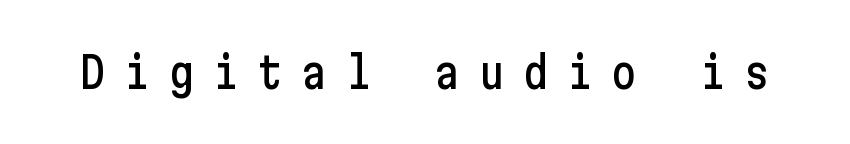
The image shows 43 px condensed sans-serif type, upright; set unusually wide letter spacing (+0.43 em), not underlined; low stroke contrast and a medium x-height.
